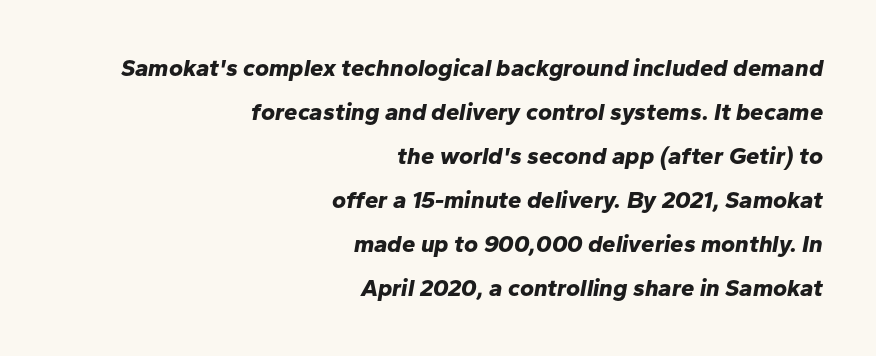
The image shows 24 px bold type, italic (leaning right); set right-aligned, line spacing 1.83x, normal letter spacing, not underlined.
